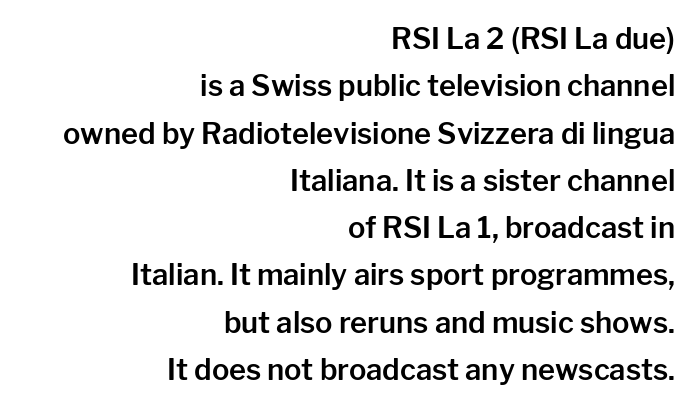
{"serif": "no", "italic": "no", "width": "normal", "stroke_contrast": "low", "x_height": "medium", "monospaced": "no", "underline": "no", "align": "right", "line_spacing": "normal", "line_spacing_ratio": 1.63, "letter_spacing": "normal", "letter_spacing_em": 0.0, "glyph_px": 29}
